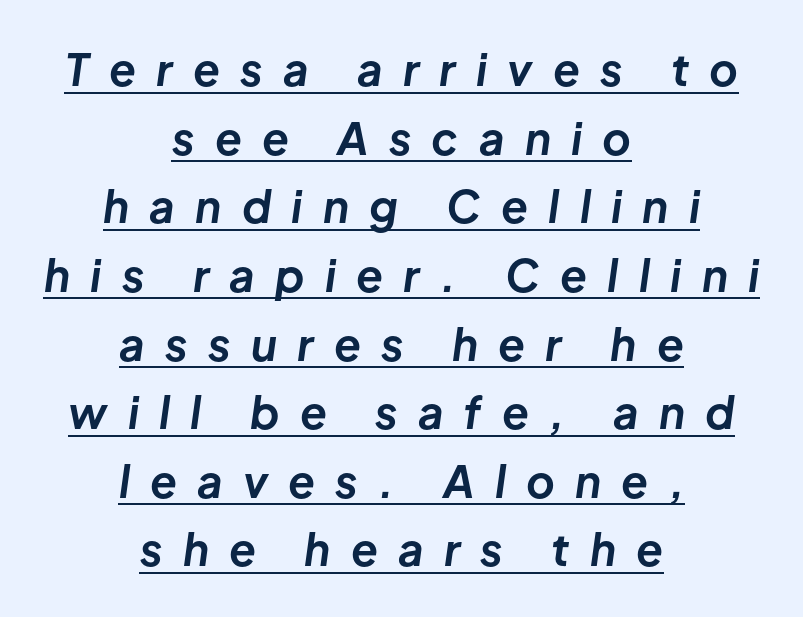
The passage shown is emphatically bold. Slant detected: the letters are inclined. The face used here is proportionally spaced, like ordinary book or web type. Students, note that the glyphs here are deliberately spaced far apart. One glance says typical: line gaps are just what's usual.
